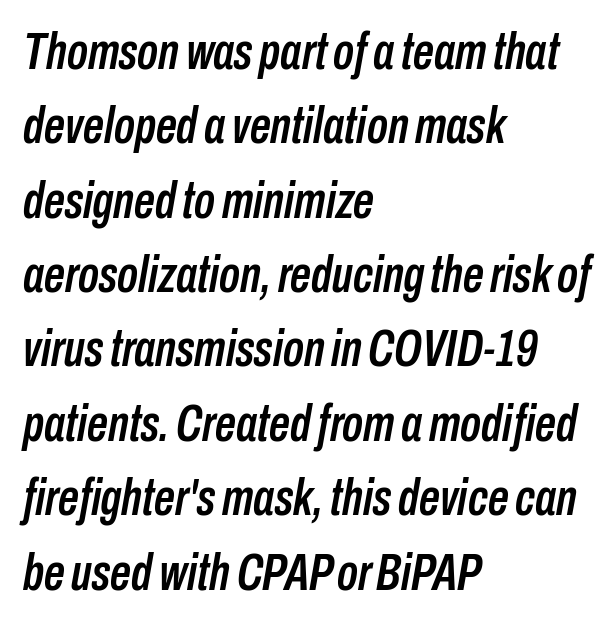
Leftover space on each line is placed entirely after the last word. The glyphs look as if they've been sheared to an angle. The passage shown is typed in a proportional face where columns would drift. This sample uses plain, unmodified letter spacing.
